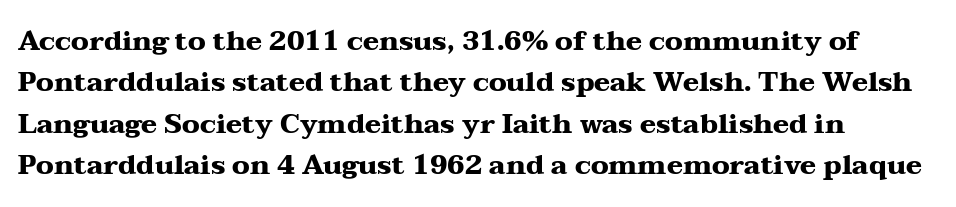
The image shows 27 px bold type, upright; set left-aligned, normal line spacing (1.53x), normal letter spacing, not underlined.
